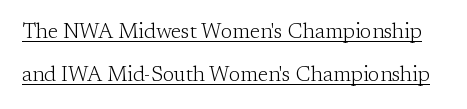
The image shows 21 px text type, upright; set loose line spacing (2.04x), normal letter spacing, underlined.
